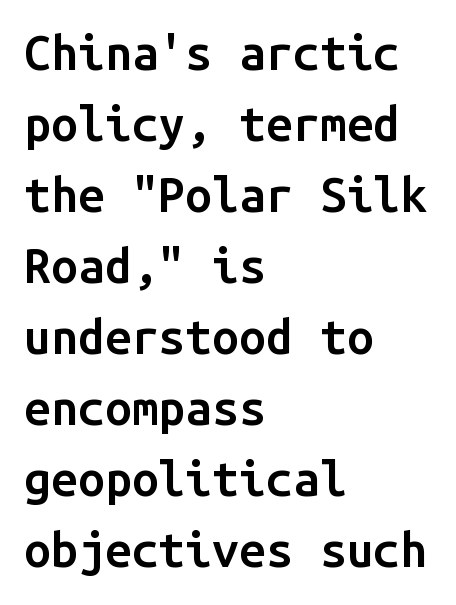
Q: Is the text bold? A: Semi-bold.
Q: Is the text italic (slanted)? A: No, it is upright.
Q: Is the typeface a serif or a sans-serif typeface? A: Sans-serif.
Q: Is the text underlined? A: No.
Q: How is the paragraph aligned? A: Left-aligned.
Q: Is the spacing between letters normal or unusually wide? A: Normal.
Q: Is the spacing between lines tight, normal or loose? A: Normal.
Q: Width (condensed, normal, or wide)? A: Normal.
Q: Stroke contrast? A: Low.
Q: x-height? A: Medium.
Q: Monospaced? A: Yes.
